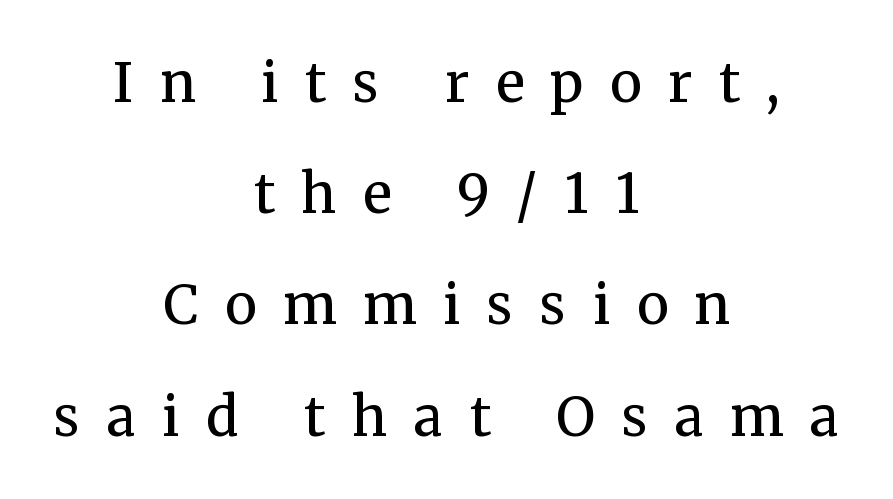
Q: Is the text bold? A: No.
Q: Is the text italic (slanted)? A: No, it is upright.
Q: Is the typeface a serif or a sans-serif typeface? A: Serif.
Q: Is the text underlined? A: No.
Q: How is the paragraph aligned? A: Centered.
Q: Is the spacing between letters normal or unusually wide? A: Unusually wide.
Q: Is the spacing between lines tight, normal or loose? A: Loose.
Q: Width (condensed, normal, or wide)? A: Normal.
Q: Stroke contrast? A: Medium.
Q: x-height? A: Medium.
Q: Monospaced? A: No.
